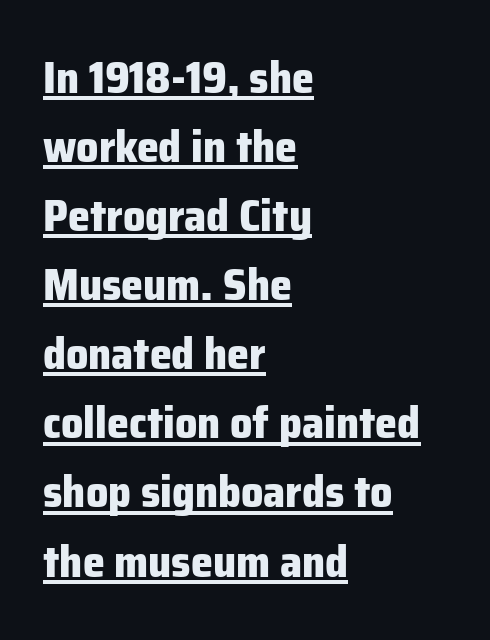
Q: Is the text bold? A: Yes.
Q: Is the text italic (slanted)? A: No, it is upright.
Q: Is the typeface a serif or a sans-serif typeface? A: Sans-serif.
Q: Is the text underlined? A: Yes.
Q: How is the paragraph aligned? A: Left-aligned.
Q: Is the spacing between letters normal or unusually wide? A: Normal.
Q: Is the spacing between lines tight, normal or loose? A: Normal.
Q: Width (condensed, normal, or wide)? A: Normal.
Q: Stroke contrast? A: Low.
Q: x-height? A: Medium.
Q: Monospaced? A: No.
